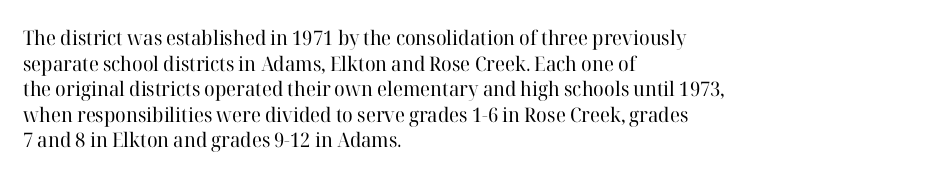
{"italic": "no", "bold": "no", "underline": "no", "align": "left", "line_spacing": "normal", "line_spacing_ratio": 1.28, "letter_spacing": "normal", "letter_spacing_em": 0.0, "glyph_px": 20}
